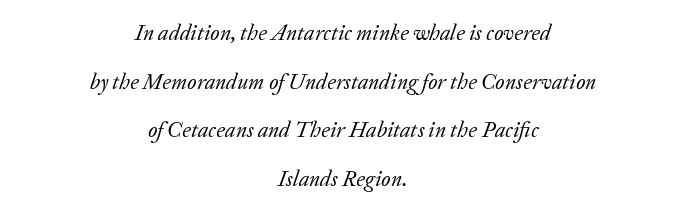
The image shows 22 px text type, italic (leaning right); set centered, loose line spacing (2.21x), normal letter spacing, not underlined.
